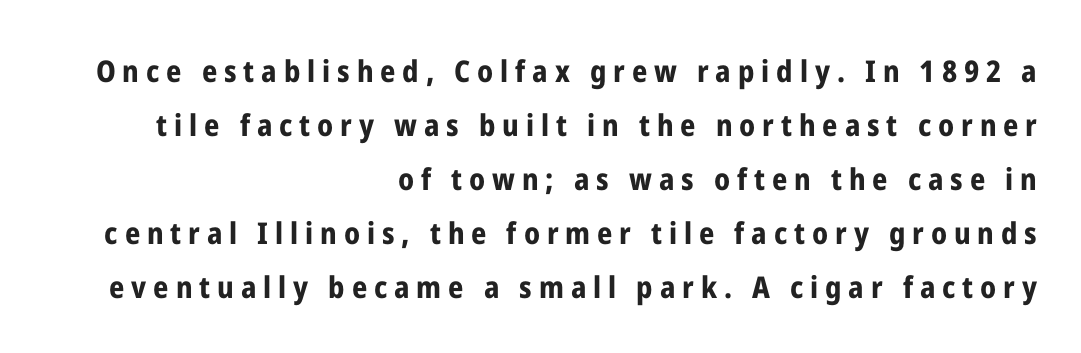
The image shows 30 px bold, condensed sans-serif type, upright; set right-aligned, line spacing 1.8x, unusually wide letter spacing (+0.23 em), not underlined; low stroke contrast and a medium x-height.
